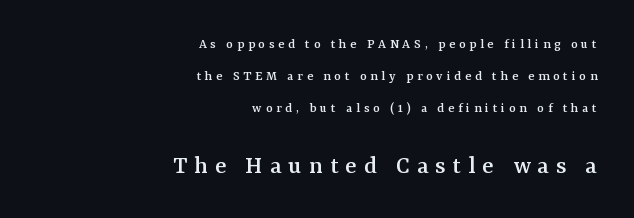
{"italic": "no", "underline": "no", "align": "right", "line_spacing": "loose", "line_spacing_ratio": 2.28, "letter_spacing": "wide", "letter_spacing_em": 0.27, "larger_block": "second", "size_ratio": 1.86, "glyph_px": 26}
